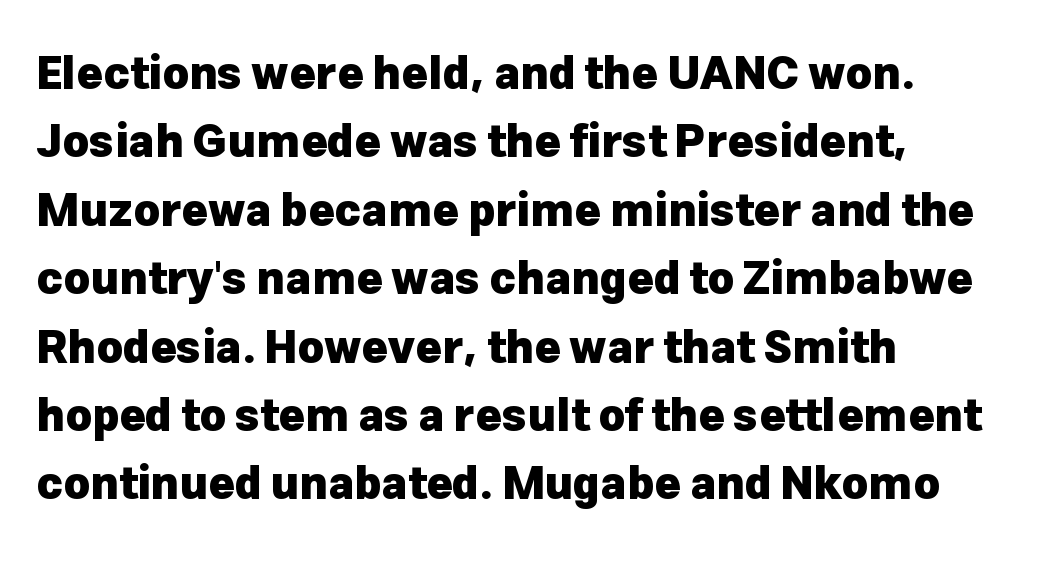
Q: Is the text bold? A: Yes.
Q: Is the text italic (slanted)? A: No, it is upright.
Q: Is the typeface a serif or a sans-serif typeface? A: Sans-serif.
Q: Is the text underlined? A: No.
Q: How is the paragraph aligned? A: Left-aligned.
Q: Is the spacing between letters normal or unusually wide? A: Normal.
Q: Is the spacing between lines tight, normal or loose? A: Normal.
Q: Width (condensed, normal, or wide)? A: Normal.
Q: Stroke contrast? A: Low.
Q: x-height? A: Medium.
Q: Monospaced? A: No.
